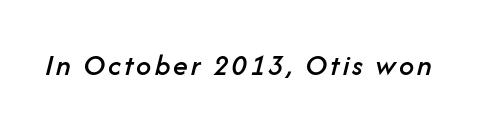
{"italic": "yes", "lean": "right", "slant_degrees": 14, "width": "normal", "stroke_contrast": "low", "x_height": "medium", "monospaced": "no", "underline": "no", "glyph_px": 30}
